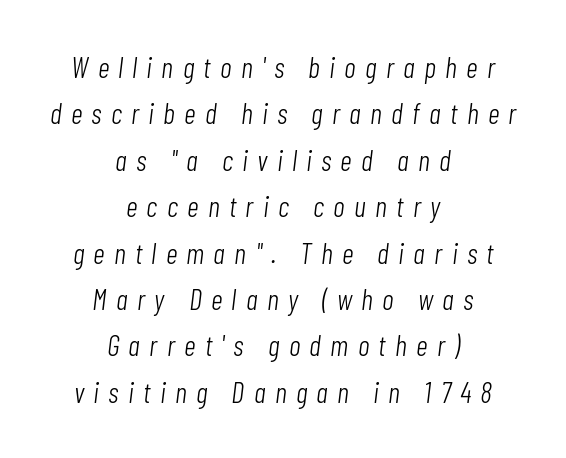
{"italic": "yes", "lean": "right", "slant_degrees": 7, "bold": "no", "weight": "light", "width": "condensed", "stroke_contrast": "low", "x_height": "medium", "monospaced": "no", "underline": "no", "align": "center", "line_spacing": "normal", "line_spacing_ratio": 1.6, "letter_spacing": "wide", "letter_spacing_em": 0.32, "glyph_px": 29}
